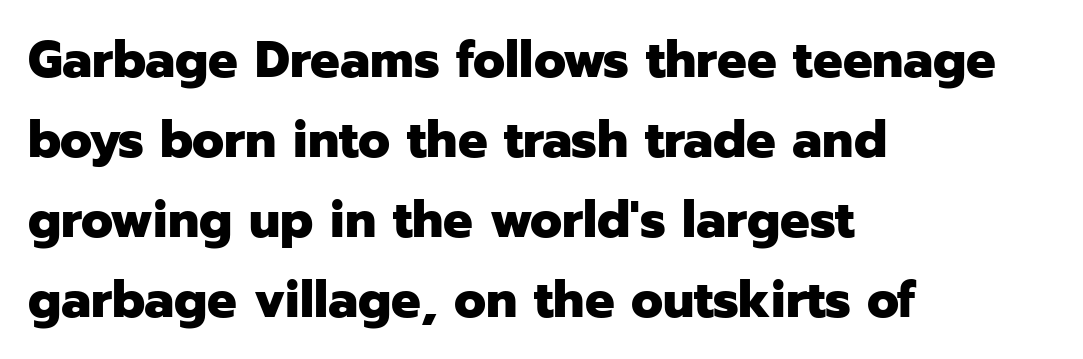
The image shows 52 px heavy sans-serif type, upright; set left-aligned, normal line spacing (1.54x), normal letter spacing, not underlined; low stroke contrast and a medium x-height.
